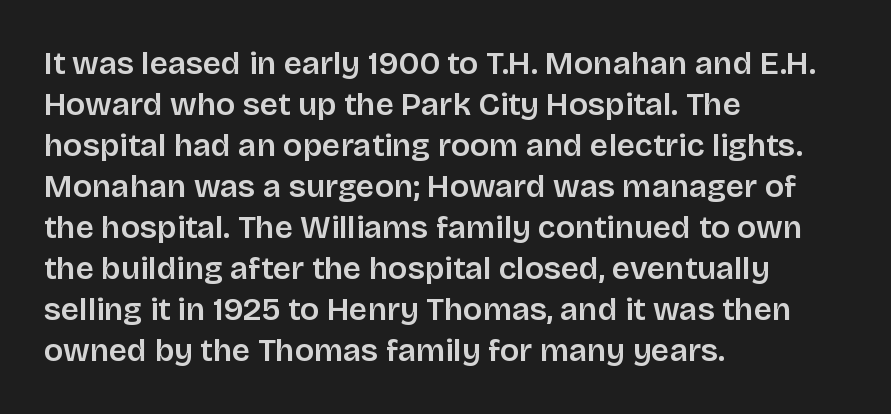
The image shows 32 px semibold sans-serif type, upright; set left-aligned, normal line spacing (1.28x), normal letter spacing, not underlined; low stroke contrast and a large x-height.
